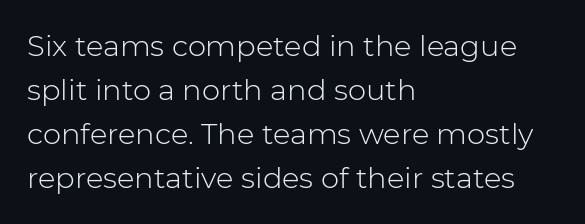
The image shows 29 px light sans-serif type, upright; set left-aligned, normal line spacing (1.52x), normal letter spacing, not underlined; low stroke contrast and a medium x-height.
